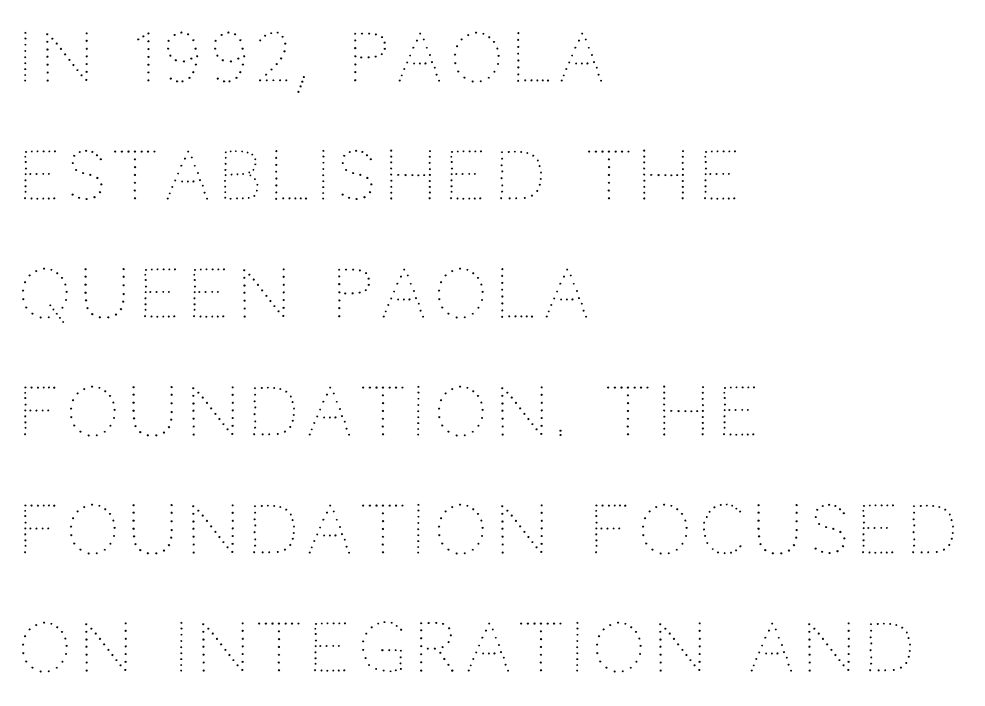
A typesetter would call this proportional, since set widths differ per character. The words here are not underlined. The lines in this sample share a left origin and differ only in where they stop. Notice how the stems are strictly vertical — no italics here. Letters have the restrained weight of plain body copy at most.
